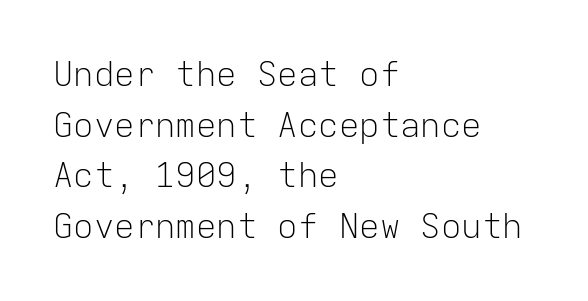
The image shows 34 px light sans-serif type, upright, monospaced; set left-aligned, normal line spacing (1.49x), normal letter spacing, not underlined; low stroke contrast and a medium x-height.
